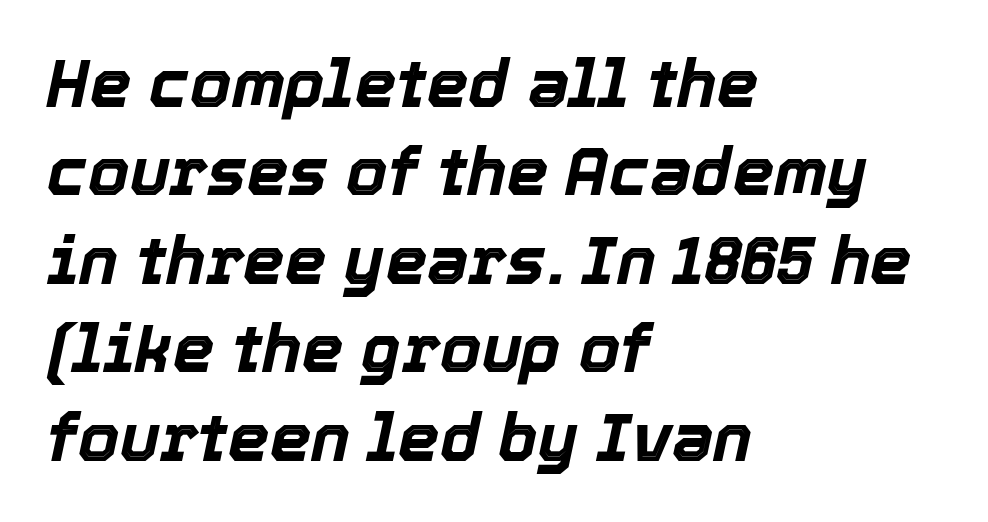
{"italic": "yes", "lean": "right", "slant_degrees": 12, "bold": "yes", "weight": "bold", "width": "normal", "x_height": "medium", "monospaced": "no", "underline": "no", "align": "left", "line_spacing": "normal", "line_spacing_ratio": 1.34, "letter_spacing": "normal", "letter_spacing_em": 0.0, "glyph_px": 66}
